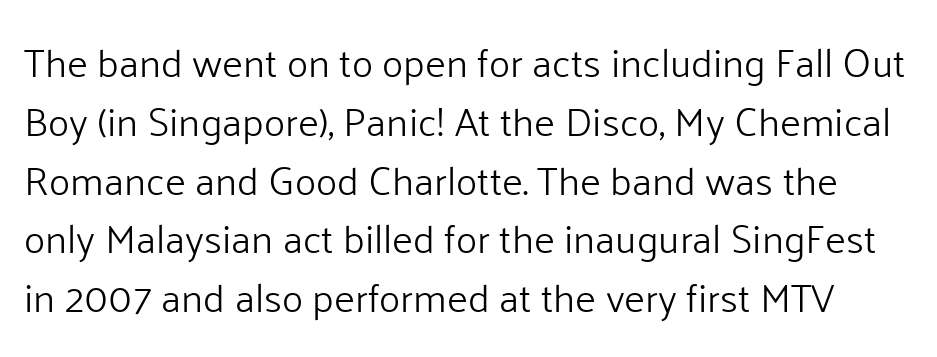
Q: Is the text bold? A: No.
Q: Is the text italic (slanted)? A: No, it is upright.
Q: Is the typeface a serif or a sans-serif typeface? A: Sans-serif.
Q: Is the text underlined? A: No.
Q: Is the spacing between letters normal or unusually wide? A: Normal.
Q: Is the spacing between lines tight, normal or loose? A: Normal.
Q: Width (condensed, normal, or wide)? A: Normal.
Q: Stroke contrast? A: Low.
Q: x-height? A: Medium.
Q: Monospaced? A: No.
